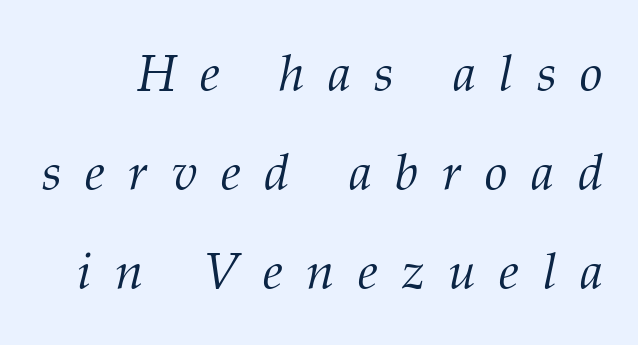
Q: Is the text bold? A: No.
Q: Is the text italic (slanted)? A: Yes, it leans right by about 12 degrees.
Q: Is the typeface a serif or a sans-serif typeface? A: Serif.
Q: Is the text underlined? A: No.
Q: Is the spacing between letters normal or unusually wide? A: Unusually wide.
Q: Is the spacing between lines tight, normal or loose? A: Loose.
Q: Width (condensed, normal, or wide)? A: Normal.
Q: Stroke contrast? A: Medium.
Q: x-height? A: Medium.
Q: Monospaced? A: No.
